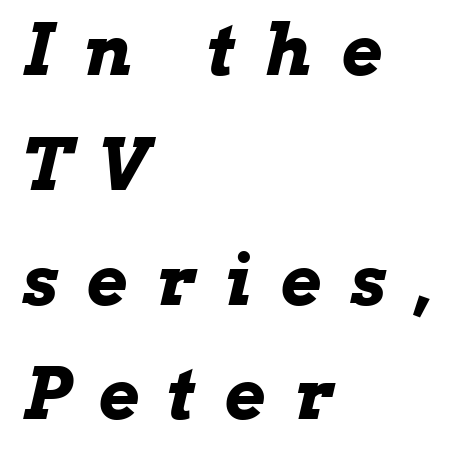
Q: Is the text bold? A: Yes.
Q: Is the text italic (slanted)? A: Yes, it leans right by about 13 degrees.
Q: Is the text underlined? A: No.
Q: How is the paragraph aligned? A: Left-aligned.
Q: Is the spacing between letters normal or unusually wide? A: Unusually wide.
Q: Is the spacing between lines tight, normal or loose? A: Normal.
Q: Width (condensed, normal, or wide)? A: Wide.
Q: Stroke contrast? A: Low.
Q: x-height? A: Medium.
Q: Monospaced? A: No.
